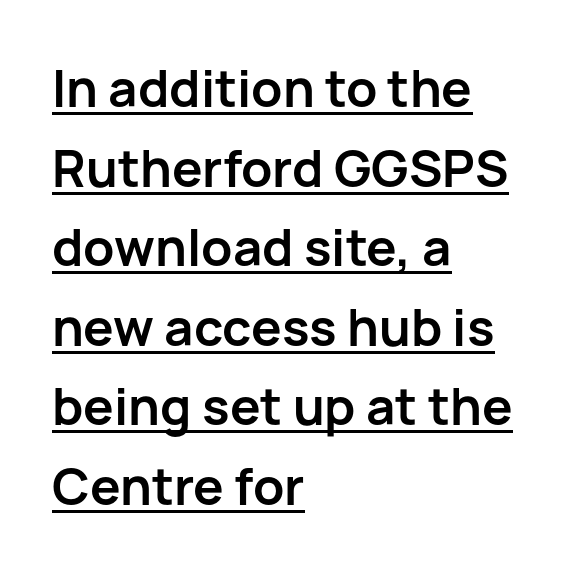
The image shows 51 px semibold sans-serif type, upright; set left-aligned, normal line spacing (1.56x), normal letter spacing, underlined; low stroke contrast and a medium x-height.
